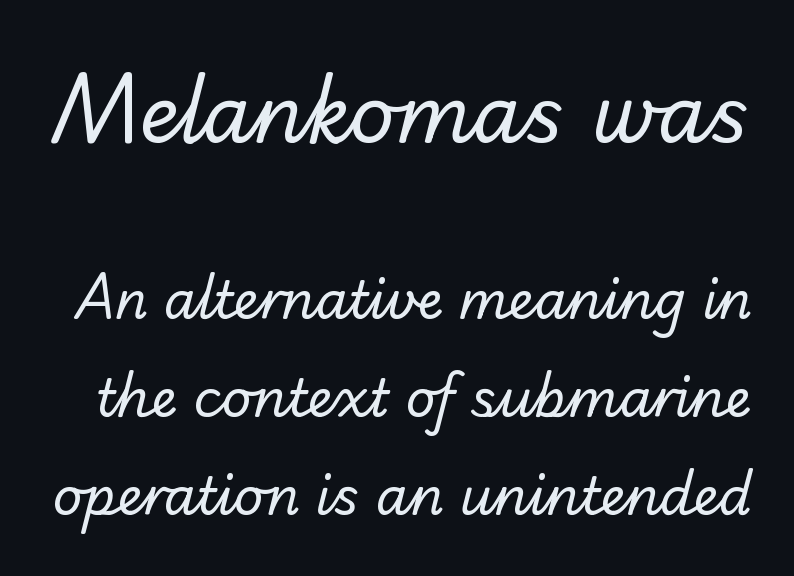
Q: Is the text bold? A: No.
Q: Is the typeface a serif or a sans-serif typeface? A: Sans-serif.
Q: Is the text underlined? A: No.
Q: Is the spacing between letters normal or unusually wide? A: Normal.
Q: Which block of text is set in a larger size, the first (top) or the second (bottom)? A: The first (top) one.
Q: Width (condensed, normal, or wide)? A: Normal.
Q: Stroke contrast? A: Low.
Q: x-height? A: Small.
Q: Monospaced? A: No.
